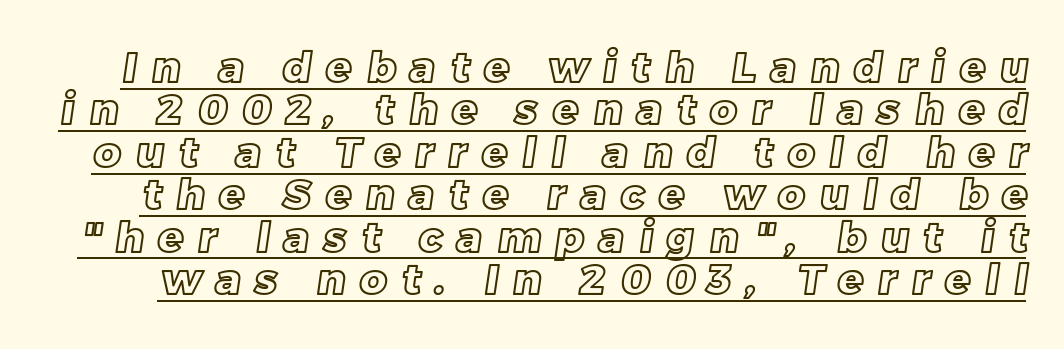
Q: Is the text underlined? A: Yes.
Q: Is the spacing between letters normal or unusually wide? A: Unusually wide.
Q: Is the spacing between lines tight, normal or loose? A: Tight.
Q: Width (condensed, normal, or wide)? A: Normal.
Q: x-height? A: Large.
Q: Monospaced? A: No.
